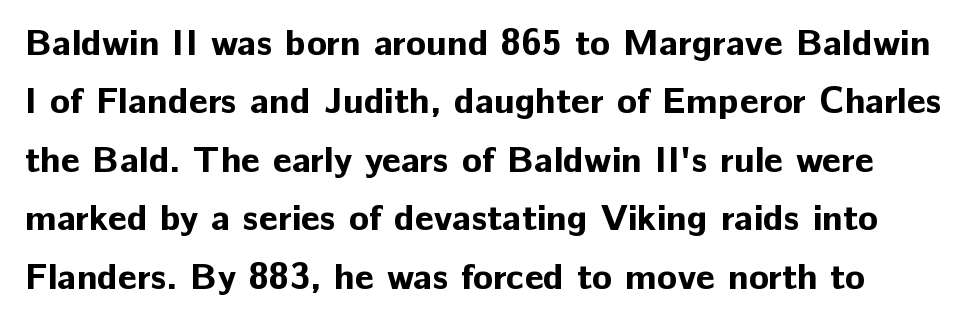
Unmarked baselines from the first word to the last. Caption: standard tracking, unaltered. A dark, heavy texture on the line: the type is bold. What kind of face is this? One without serifs — a sans. Is this a fixed-width face? No — the glyphs have proportional, varying widths. The rows are spaced the way most documents space them.
